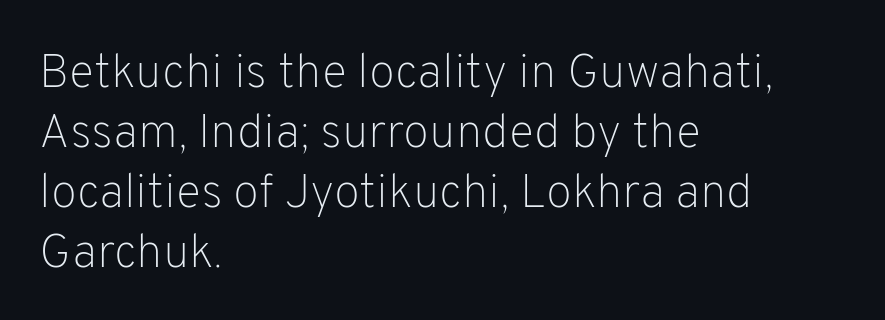
{"serif": "no", "italic": "no", "bold": "no", "weight": "light", "width": "normal", "stroke_contrast": "low", "x_height": "medium", "monospaced": "no", "underline": "no", "align": "left", "line_spacing": "normal", "line_spacing_ratio": 1.25, "letter_spacing": "normal", "letter_spacing_em": 0.0, "glyph_px": 48}
